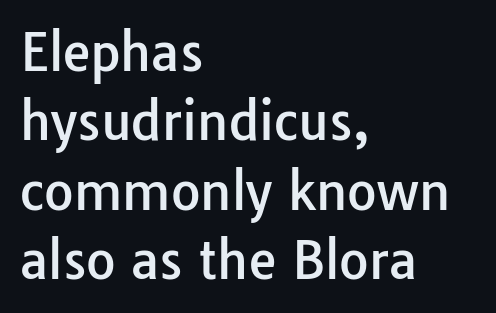
The image shows 51 px sans-serif type, upright; set left-aligned, normal line spacing (1.36x), normal letter spacing, not underlined; low stroke contrast and a medium x-height.
